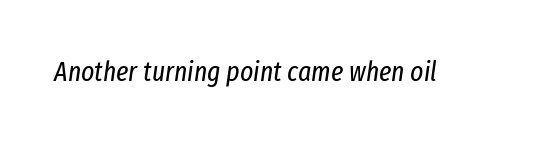
The image shows 28 px regular-weight, condensed type, italic (leaning right); set normal letter spacing, not underlined; low stroke contrast and a medium x-height.
